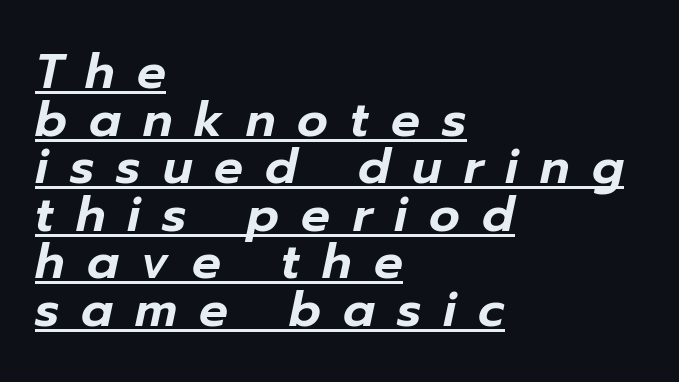
{"italic": "yes", "lean": "right", "slant_degrees": 12, "width": "normal", "stroke_contrast": "low", "x_height": "medium", "monospaced": "no", "underline": "yes", "align": "left", "line_spacing": "tight", "line_spacing_ratio": 0.99, "letter_spacing": "wide", "letter_spacing_em": 0.46, "glyph_px": 48}
